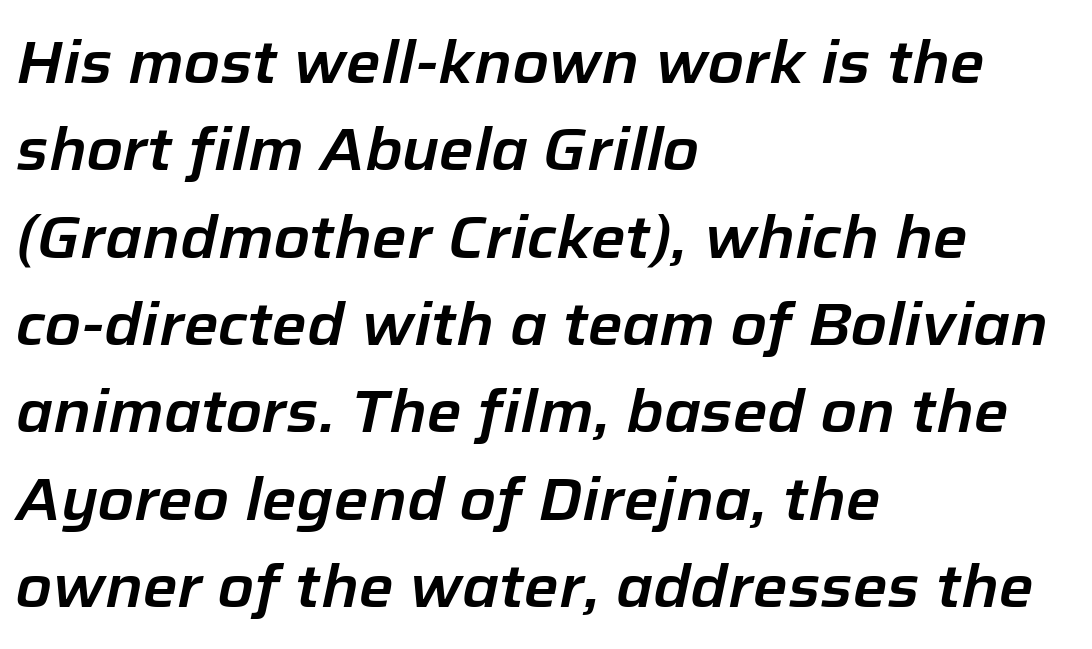
You can tell it's italic because the verticals aren't actually vertical. Horizontal alignment here is leftward, the default for most running prose. No word sits above an underline. A typesetter would call this leading conventional body-copy spacing.
